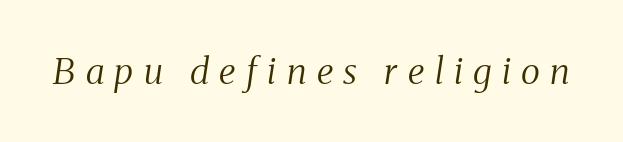
{"serif": "yes", "italic": "yes", "lean": "right", "slant_degrees": 8, "bold": "no", "weight": "regular", "width": "condensed", "stroke_contrast": "medium", "x_height": "medium", "monospaced": "no", "underline": "no", "letter_spacing": "wide", "letter_spacing_em": 0.29, "glyph_px": 36}
